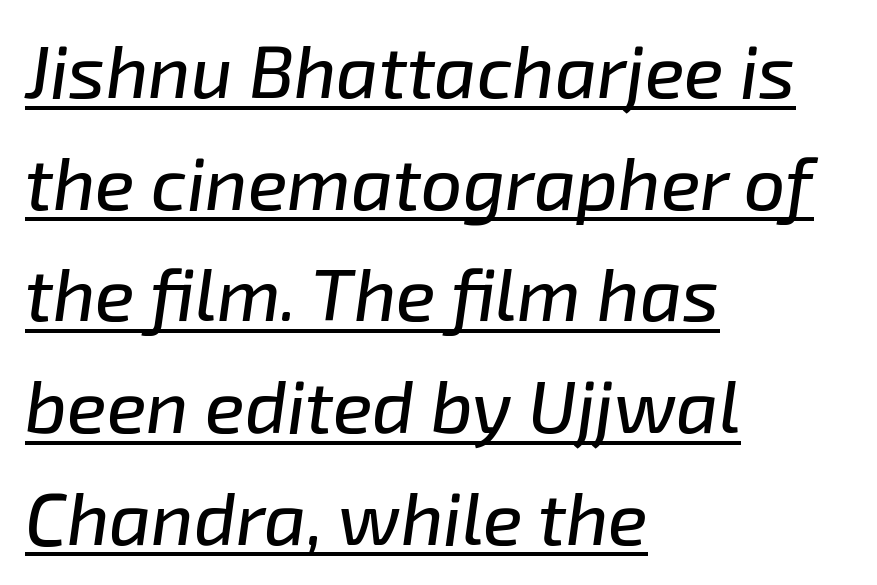
{"italic": "yes", "lean": "right", "slant_degrees": 8, "width": "normal", "stroke_contrast": "low", "x_height": "medium", "monospaced": "no", "underline": "yes", "align": "left", "line_spacing": "normal", "line_spacing_ratio": 1.53, "letter_spacing": "normal", "letter_spacing_em": 0.0, "glyph_px": 73}
